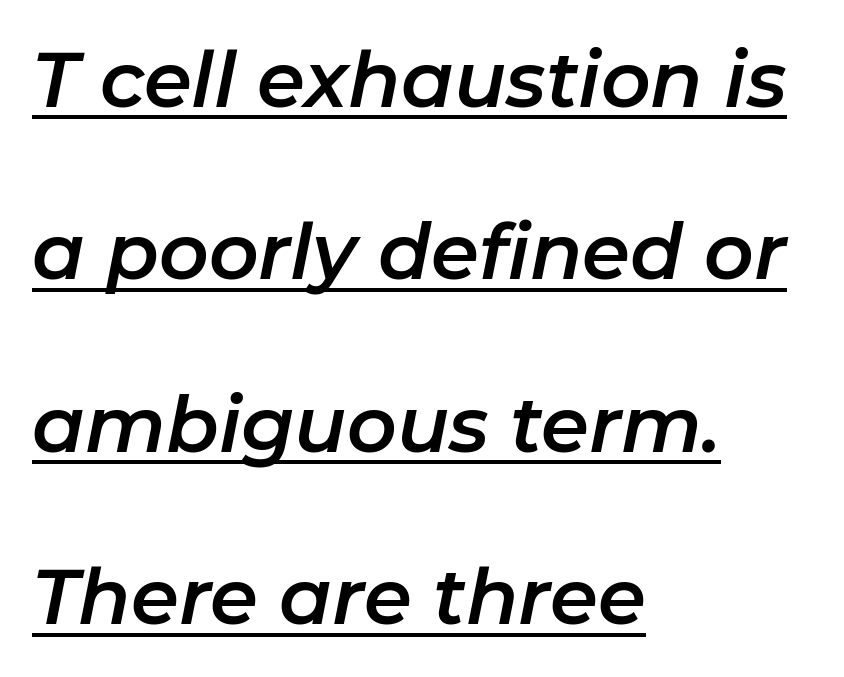
Each word holds together tightly as a unit, with standard inter-letter gaps. There's an unmistakable incline to the writing here. Each line starts at the same left margin while the right side varies. Check the space under the baseline: a stroke is drawn there.
